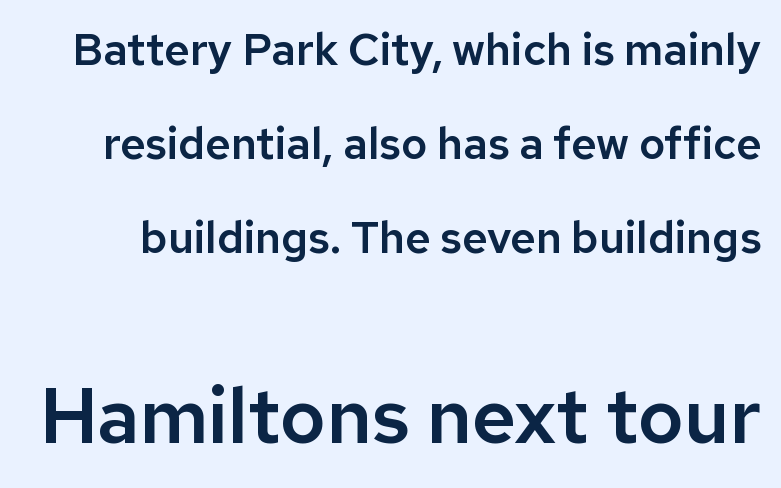
{"serif": "no", "italic": "no", "width": "normal", "stroke_contrast": "low", "x_height": "medium", "monospaced": "no", "underline": "no", "line_spacing": "loose", "line_spacing_ratio": 2.14, "letter_spacing": "normal", "letter_spacing_em": 0.0, "larger_block": "second", "size_ratio": 1.75, "glyph_px": 77}
